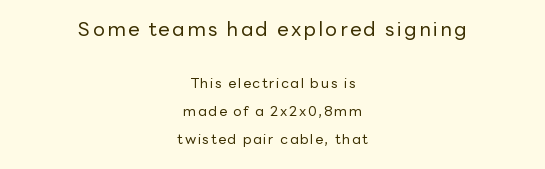
The image shows 20 px text type, upright; set centered, loose line spacing (1.99x), not underlined; the first (top) block is 1.43x larger.
